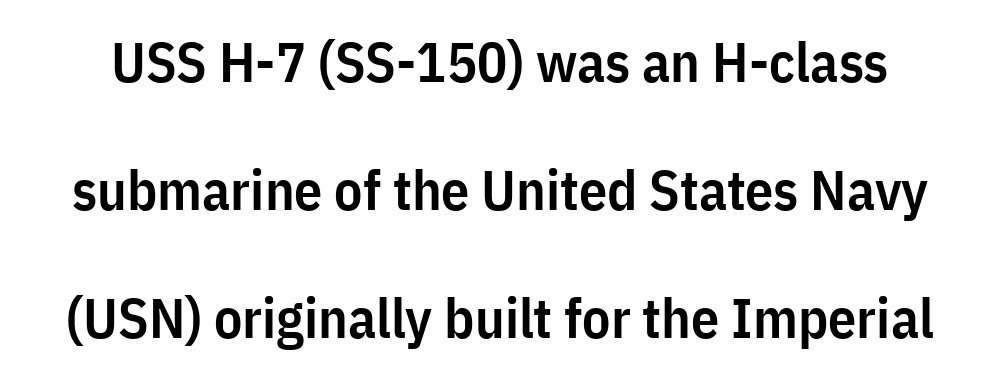
The image shows 56 px semibold, condensed sans-serif type, upright; set loose line spacing (2.29x), normal letter spacing, not underlined; low stroke contrast and a medium x-height.
